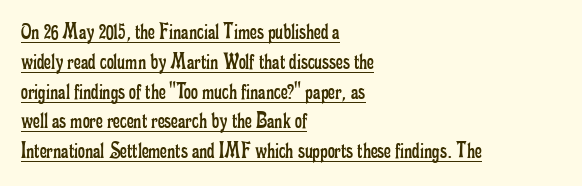
{"italic": "no", "bold": "no", "underline": "yes", "align": "left", "line_spacing_ratio": 1.24, "letter_spacing": "normal", "letter_spacing_em": 0.0, "glyph_px": 24}
